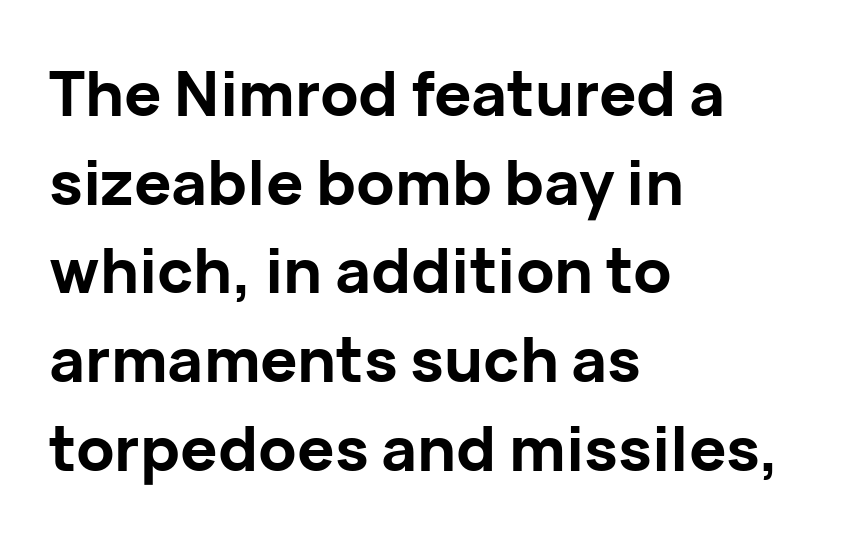
{"serif": "no", "italic": "no", "bold": "yes", "weight": "bold", "width": "normal", "stroke_contrast": "low", "x_height": "medium", "monospaced": "no", "underline": "no", "align": "left", "line_spacing": "normal", "line_spacing_ratio": 1.43, "letter_spacing": "normal", "letter_spacing_em": 0.0, "glyph_px": 62}
